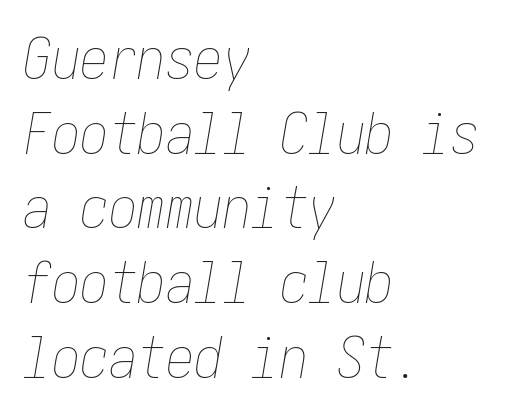
Short note: letters normally spaced. Notice how descenders clear the ascenders below comfortably — that's standard leading. The axis of the letterforms is tilted away from vertical. The weight would be labelled regular, book, light, or lighter still. Descenders hang freely into open space.
